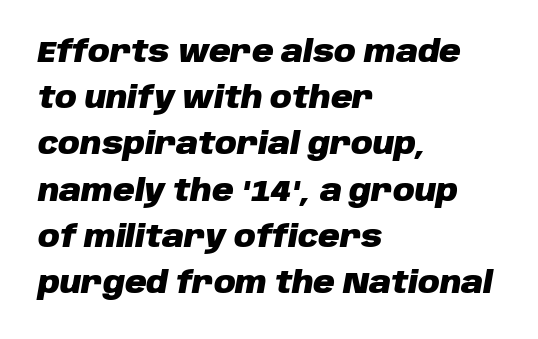
{"italic": "yes", "lean": "right", "slant_degrees": 10, "bold": "yes", "weight": "heavy", "width": "normal", "stroke_contrast": "low", "x_height": "large", "monospaced": "no", "underline": "no", "align": "left", "line_spacing": "normal", "line_spacing_ratio": 1.54, "letter_spacing": "normal", "letter_spacing_em": 0.0, "glyph_px": 30}
